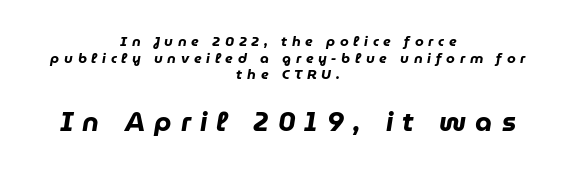
The paragraph has two soft edges and a firm central axis. The designer gave the closing block more size than the opening block. Just letters on the line, the space beneath them empty. Is the letter spacing exaggerated? Yes — the characters are pushed far apart. Does the lettering tilt? It does — this is italic.
